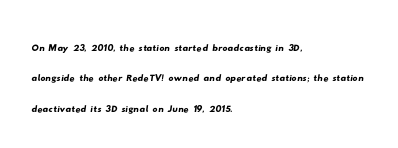
The image shows 25 px text type; set left-aligned, line spacing 1.22x, normal letter spacing, not underlined.
